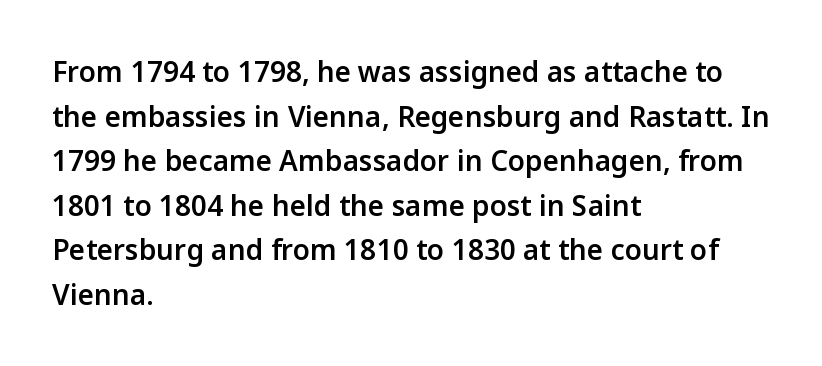
{"serif": "no", "italic": "no", "bold": "semi", "weight": "semibold", "width": "normal", "stroke_contrast": "low", "x_height": "medium", "monospaced": "no", "underline": "no", "align": "left", "line_spacing": "normal", "line_spacing_ratio": 1.59, "letter_spacing": "normal", "letter_spacing_em": 0.0, "glyph_px": 28}
